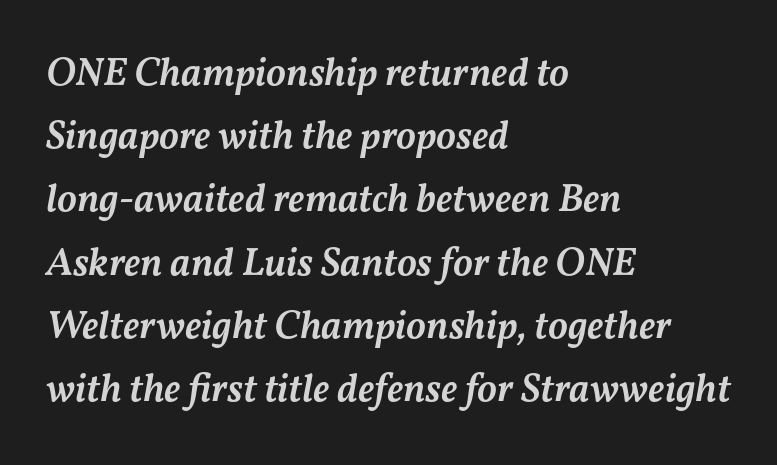
The glyphs have the mass of a demibold cut, below bold. Does the copy run flush right? No — it runs flush left. When letters slant like this, we call the style italic. Descenders hang freely into open space.
